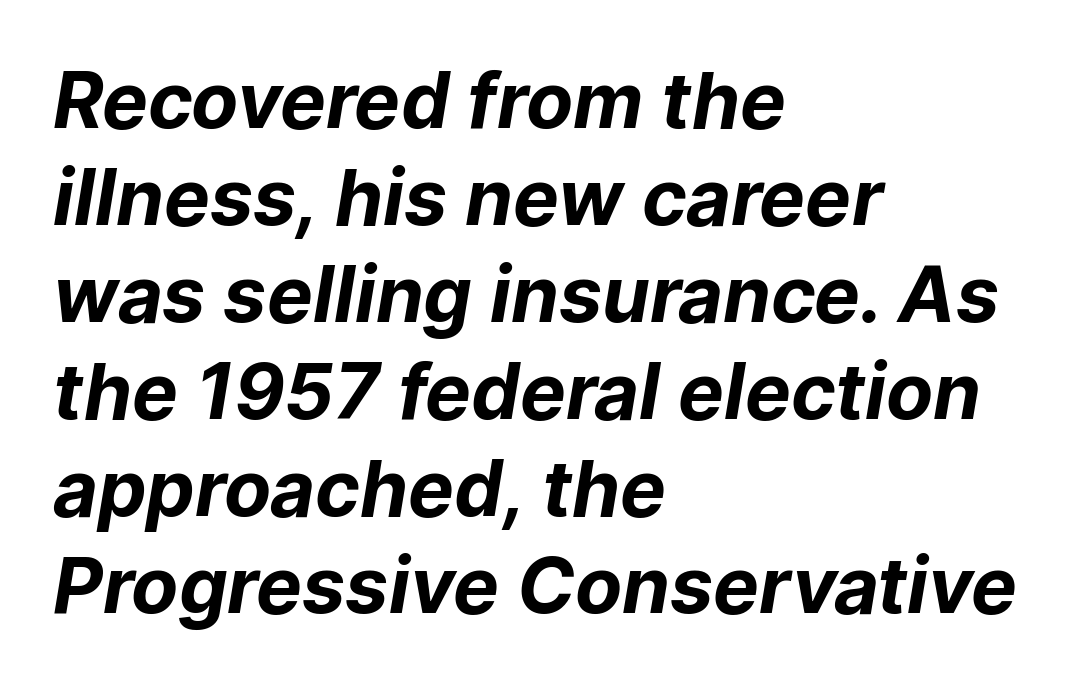
Q: Is the text bold? A: Yes.
Q: Is the typeface a serif or a sans-serif typeface? A: Sans-serif.
Q: Is the text underlined? A: No.
Q: How is the paragraph aligned? A: Left-aligned.
Q: Is the spacing between letters normal or unusually wide? A: Normal.
Q: Is the spacing between lines tight, normal or loose? A: Normal.
Q: Width (condensed, normal, or wide)? A: Normal.
Q: Stroke contrast? A: Low.
Q: x-height? A: Medium.
Q: Monospaced? A: No.
